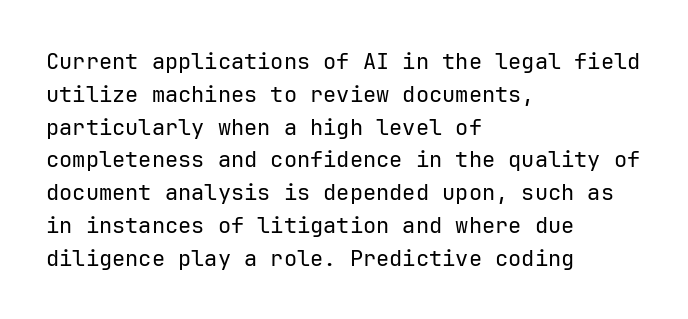
The image shows 22 px text type, upright; set left-aligned, normal line spacing (1.49x), normal letter spacing, not underlined.
